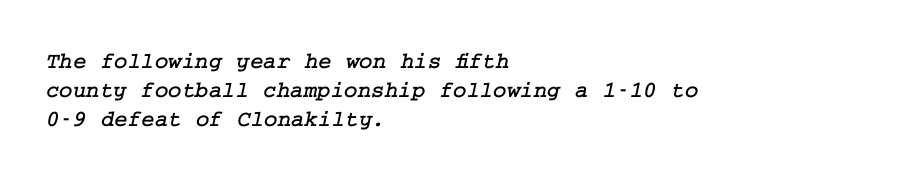
This rendering features lettering with no underline. Leading: standard. This rendering uses left alignment, leaving the right contour irregular. The passage shown has conventional tracking throughout.
